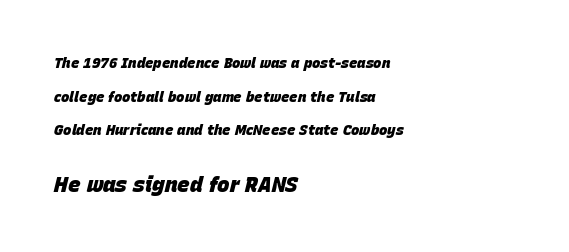
{"italic": "yes", "lean": "right", "slant_degrees": 15, "bold": "yes", "underline": "no", "align": "left", "line_spacing": "loose", "line_spacing_ratio": 2.4, "letter_spacing": "normal", "letter_spacing_em": 0.0, "larger_block": "second", "size_ratio": 1.5, "glyph_px": 21}
